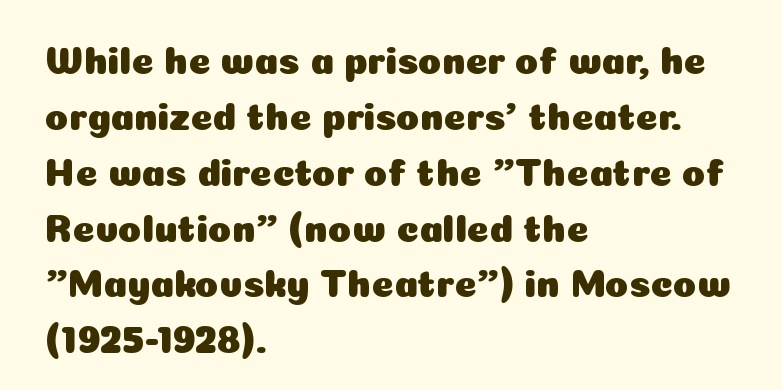
{"serif": "no", "italic": "no", "width": "normal", "stroke_contrast": "low", "x_height": "medium", "monospaced": "no", "underline": "no", "align": "left", "line_spacing": "normal", "line_spacing_ratio": 1.47, "letter_spacing": "normal", "letter_spacing_em": 0.0, "glyph_px": 38}
